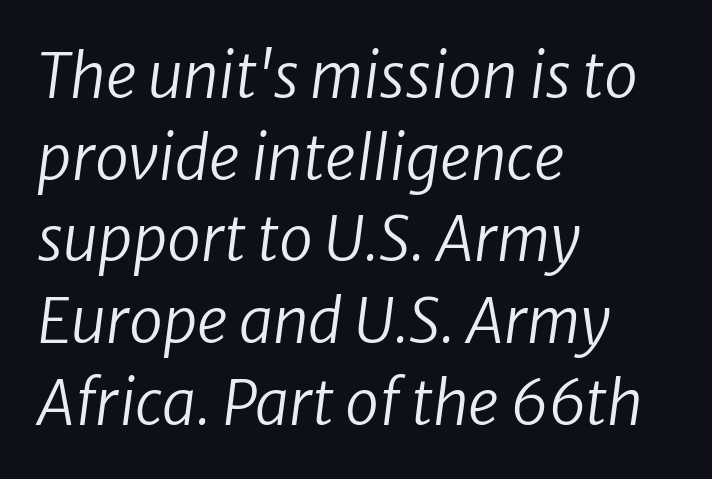
Looks like regular typesetting: each glyph gets only the width it needs. The baseline area is clear. The typography opts for an oblique posture over an upright one. Standard letterfit; no display-style spreading of the glyphs.
